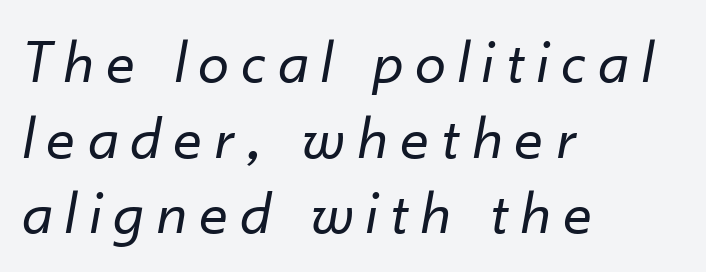
Q: Is the text bold? A: No.
Q: Is the text italic (slanted)? A: Yes, it leans right by about 10 degrees.
Q: Is the text underlined? A: No.
Q: How is the paragraph aligned? A: Left-aligned.
Q: Is the spacing between letters normal or unusually wide? A: Unusually wide.
Q: Width (condensed, normal, or wide)? A: Normal.
Q: Stroke contrast? A: Low.
Q: x-height? A: Small.
Q: Monospaced? A: No.
